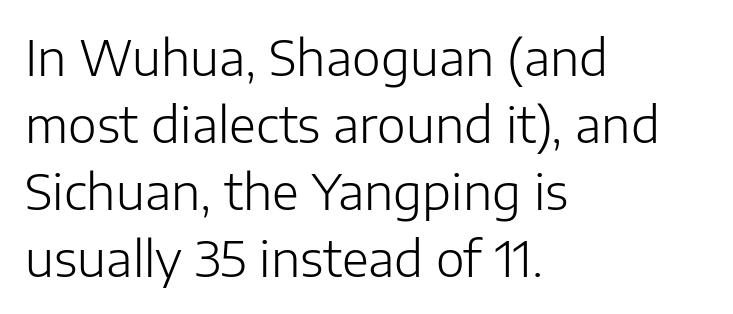
The image shows 49 px light sans-serif type, upright; set left-aligned, normal line spacing (1.37x), normal letter spacing, not underlined; low stroke contrast and a medium x-height.
